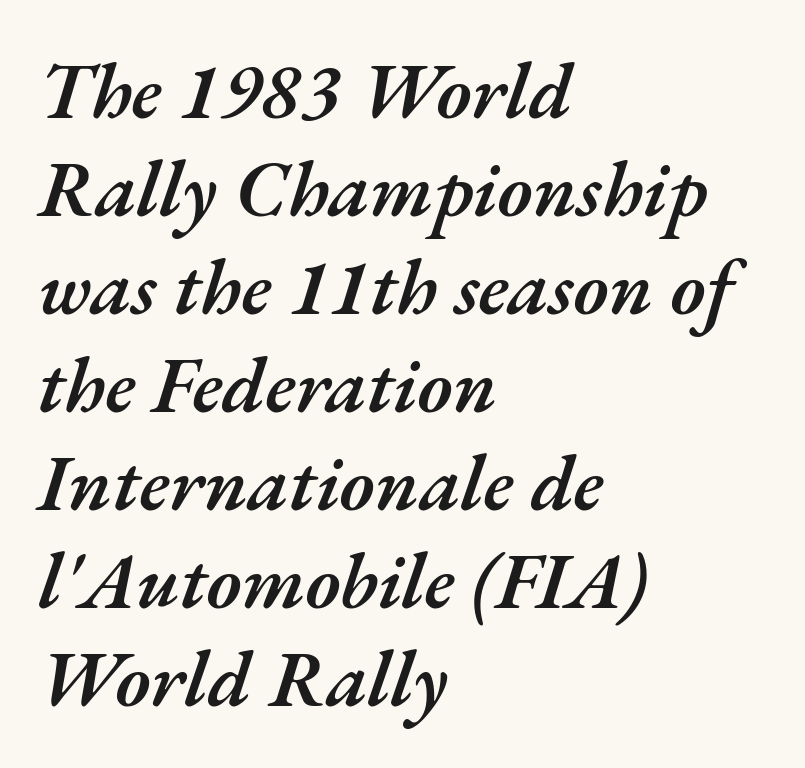
{"italic": "yes", "lean": "right", "slant_degrees": 17, "bold": "semi", "weight": "semibold", "width": "normal", "stroke_contrast": "medium", "x_height": "small", "monospaced": "no", "underline": "no", "align": "left", "line_spacing_ratio": 1.24, "letter_spacing": "normal", "letter_spacing_em": 0.0, "glyph_px": 79}
